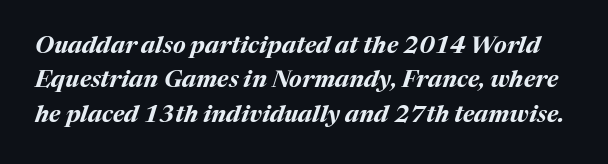
Q: Is the text bold? A: Yes.
Q: Is the text italic (slanted)? A: Yes, it leans right by about 17 degrees.
Q: Is the text underlined? A: No.
Q: Is the spacing between letters normal or unusually wide? A: Normal.
Q: Is the spacing between lines tight, normal or loose? A: Normal.
